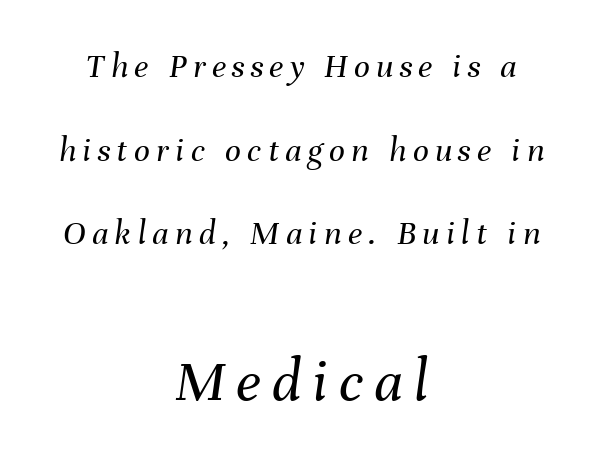
Q: Is the text bold? A: No.
Q: Is the text italic (slanted)? A: Yes, it leans right by about 8 degrees.
Q: Is the text underlined? A: No.
Q: How is the paragraph aligned? A: Centered.
Q: Is the spacing between lines tight, normal or loose? A: Loose.
Q: Which block of text is set in a larger size, the first (top) or the second (bottom)? A: The second (bottom) one.
Q: Width (condensed, normal, or wide)? A: Normal.
Q: Stroke contrast? A: Medium.
Q: x-height? A: Medium.
Q: Monospaced? A: No.
